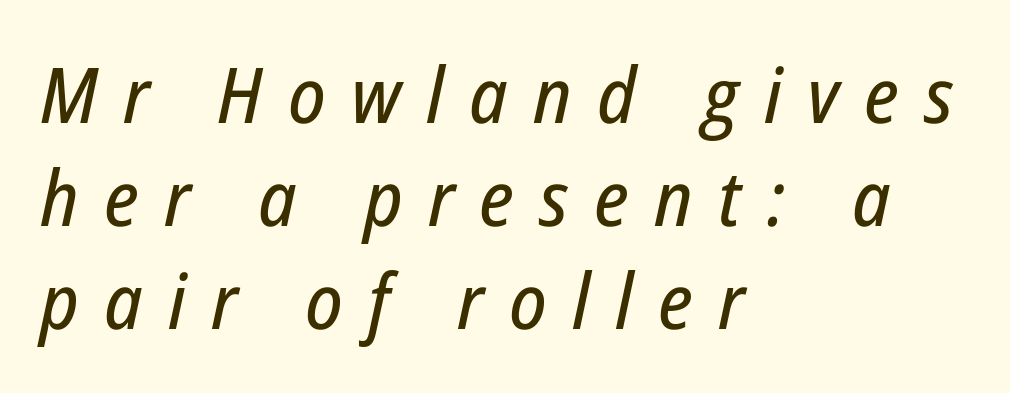
What's the leading like? Ordinary, nothing unusual. Every row of glyphs begins at an identical x-position on the left. Substantial extra tracking has been applied to these lines. Descenders hang freely into open space.
